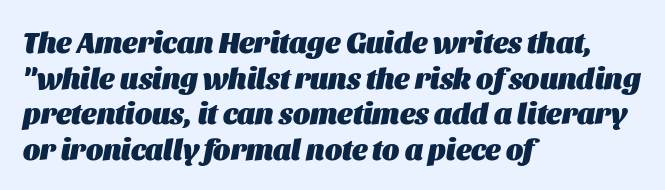
Q: Is the text bold? A: Yes.
Q: Is the text italic (slanted)? A: Yes, it leans right by about 11 degrees.
Q: Is the text underlined? A: No.
Q: How is the paragraph aligned? A: Left-aligned.
Q: Is the spacing between letters normal or unusually wide? A: Normal.
Q: Width (condensed, normal, or wide)? A: Normal.
Q: Stroke contrast? A: Medium.
Q: x-height? A: Large.
Q: Monospaced? A: No.
